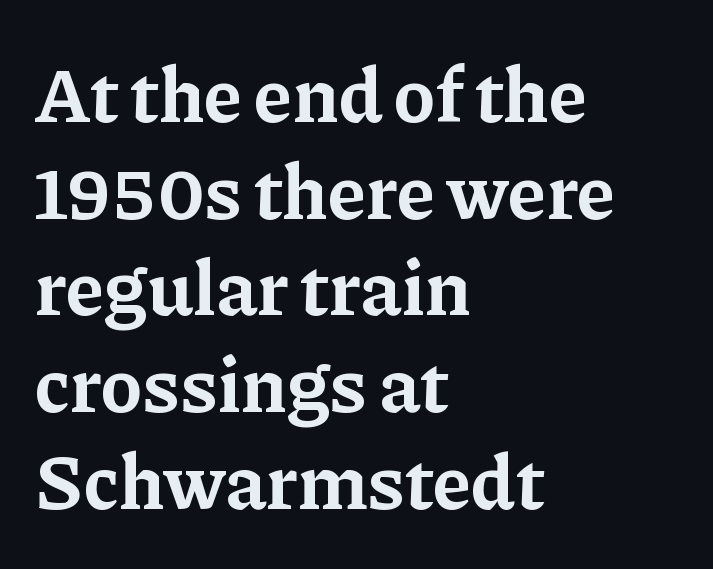
Emphasis by weight is at full strength: bold. A typesetter would call this zero additional tracking. Letterform terminals end in serifs throughout the passage. A clean baseline with only descenders dipping below it.
